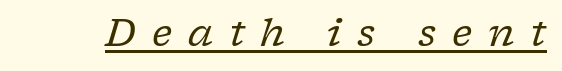
This sample uses a serif face. Caption: expanded tracking, letters set apart. Posture: slanted. The glyphs are accompanied by a horizontal stroke just below them. Do the characters align in a grid? No, the font is proportional.
